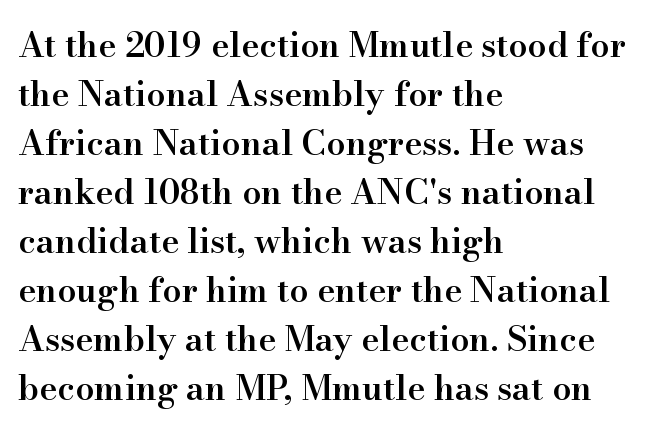
The image shows 34 px semibold serif type, upright; set left-aligned, normal line spacing (1.44x), normal letter spacing, not underlined; high stroke contrast and a small x-height.
